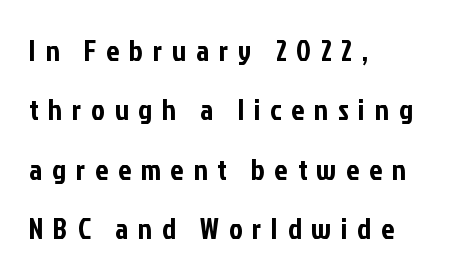
The image shows 29 px condensed sans-serif type, upright; set left-aligned, loose line spacing (2.05x), unusually wide letter spacing (+0.34 em), not underlined; low stroke contrast and a medium x-height.
